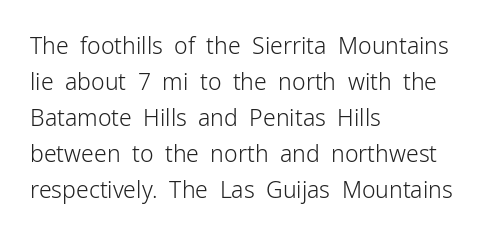
The image shows 23 px text type, upright; set left-aligned, normal line spacing (1.57x), normal letter spacing, not underlined.
